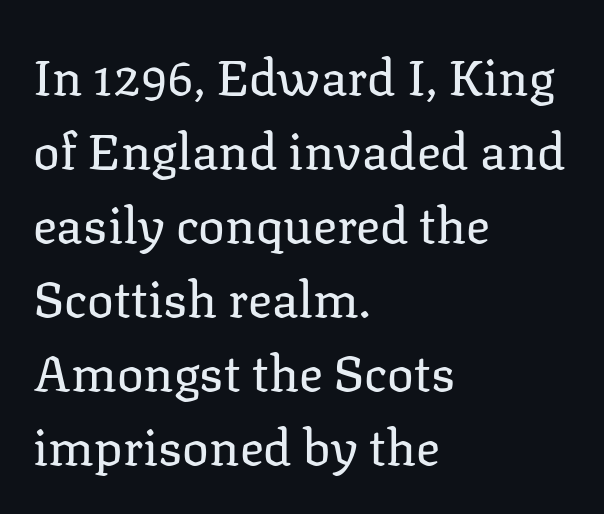
The face used here is proportionally spaced, like ordinary book or web type. This sample uses plain, unmodified letter spacing. Layout note: lines flush left. Heaviness? Minimal to ordinary, like unemphasized prose.
